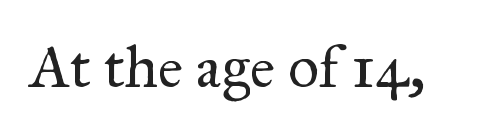
The image shows 60 px regular-weight serif type, upright; set normal letter spacing, not underlined; medium stroke contrast and a small x-height.
